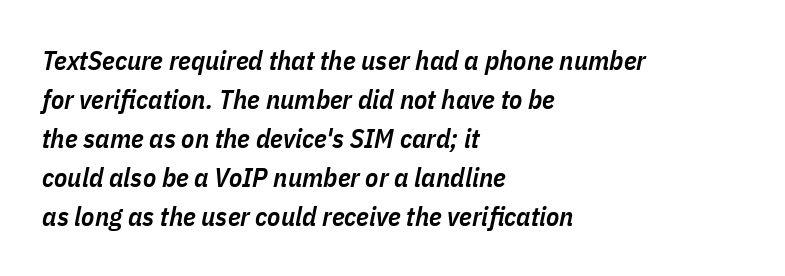
The image shows 27 px text type, italic (leaning right); set left-aligned, normal line spacing (1.44x), normal letter spacing, not underlined.
